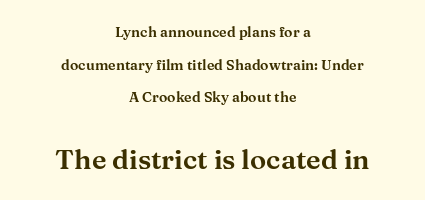
Rule under the text: the space is simply empty. Block two is the big one; block one sits smaller above it. Is there much room between lines? Yes — plenty of vertical air separates them. If you drew a line through each stem, it would be perfectly vertical. Casual observation: everything's sitting right in the middle.
